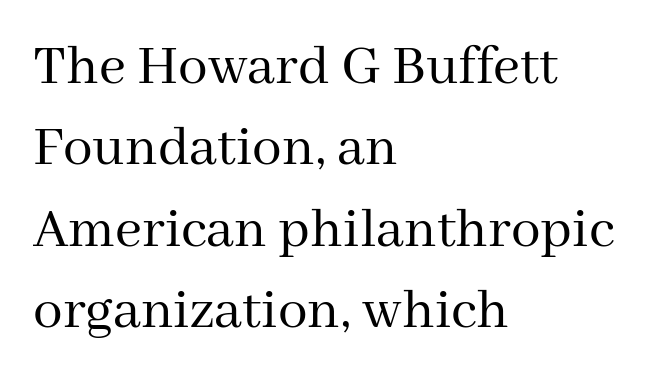
Nobody drew a line under any word here. Observe the serifs anchoring each vertical stroke in this sample. Heaviness? Minimal to ordinary, like unemphasized prose. The letterforms sit shoulder to shoulder at normal distance. The rendering anchors every line to the left-hand side.
